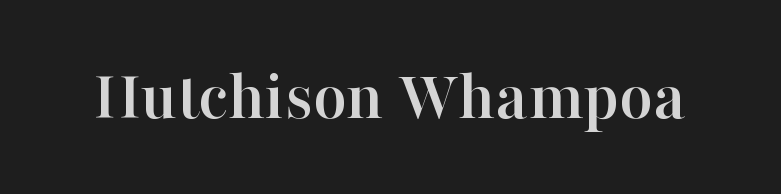
{"serif": "yes", "italic": "no", "width": "normal", "stroke_contrast": "high", "x_height": "medium", "monospaced": "no", "underline": "no", "letter_spacing": "normal", "letter_spacing_em": 0.0, "glyph_px": 73}
